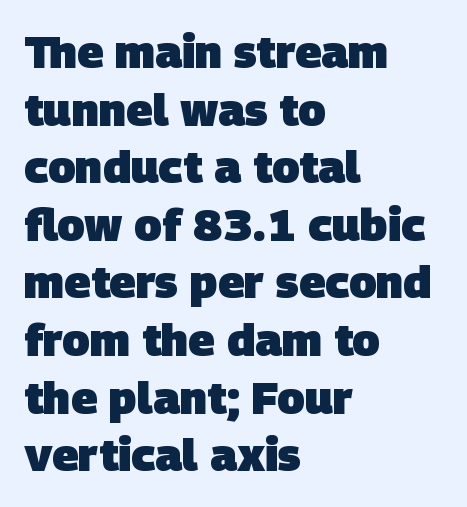
The image shows 45 px heavy sans-serif type; set left-aligned, normal line spacing (1.28x), normal letter spacing, not underlined; low stroke contrast and a large x-height.
